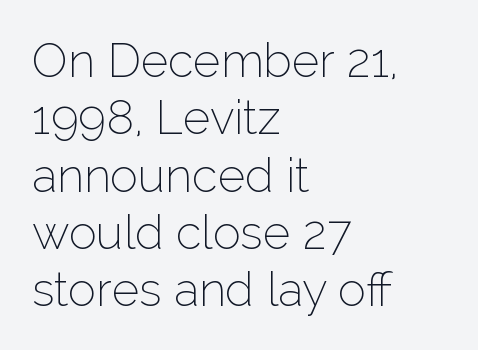
{"serif": "no", "italic": "no", "bold": "no", "weight": "thin", "width": "normal", "stroke_contrast": "low", "x_height": "medium", "monospaced": "no", "underline": "no", "align": "left", "line_spacing_ratio": 1.22, "letter_spacing": "normal", "letter_spacing_em": 0.0, "glyph_px": 47}
